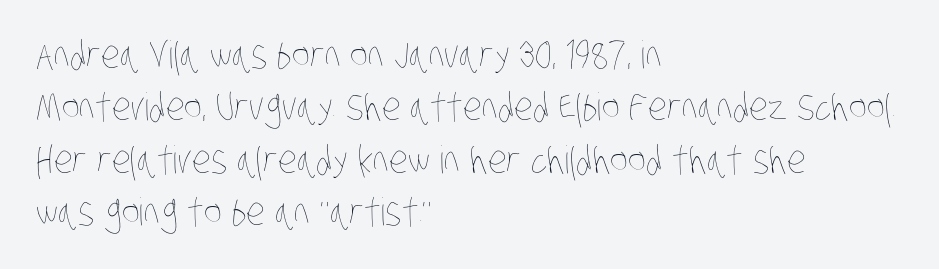
{"bold": "no", "weight": "thin", "width": "condensed", "stroke_contrast": "low", "x_height": "large", "monospaced": "no", "underline": "no", "align": "left", "line_spacing": "normal", "line_spacing_ratio": 1.38, "letter_spacing": "normal", "letter_spacing_em": 0.0, "glyph_px": 38}
